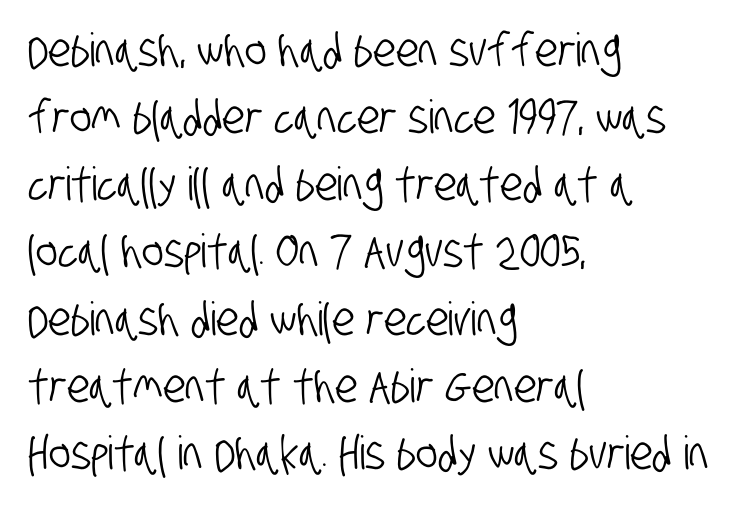
{"serif": "no", "width": "condensed", "stroke_contrast": "low", "x_height": "large", "monospaced": "no", "underline": "no", "align": "left", "line_spacing": "normal", "line_spacing_ratio": 1.46, "letter_spacing": "normal", "letter_spacing_em": 0.0, "glyph_px": 46}
